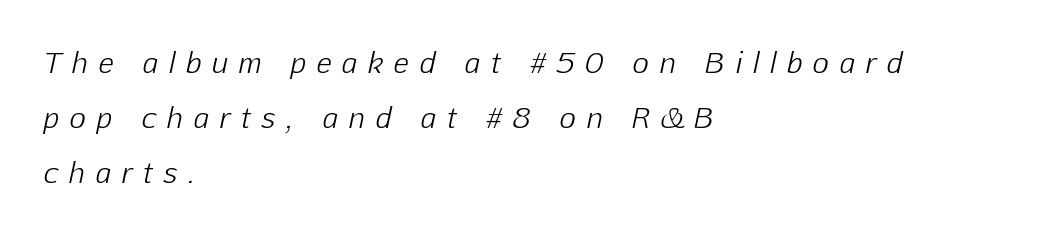
{"italic": "yes", "lean": "right", "slant_degrees": 12, "bold": "no", "weight": "light", "width": "normal", "stroke_contrast": "low", "x_height": "medium", "monospaced": "no", "underline": "no", "align": "left", "line_spacing": "loose", "line_spacing_ratio": 1.97, "letter_spacing": "wide", "letter_spacing_em": 0.39, "glyph_px": 28}
